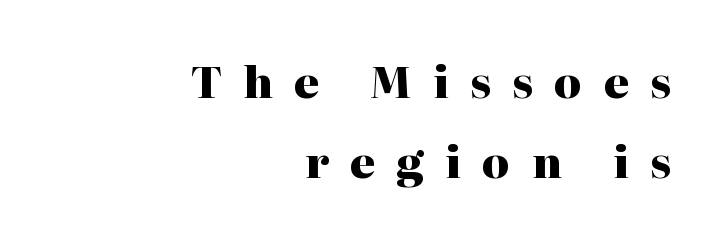
Think of a printed novel: that variable character pitch is what you see here. Each line ends at the same right margin while the left side varies. Anything drawn beneath the words? Only blank space. Its strokes are broad and dark, the hallmark of bold type.
